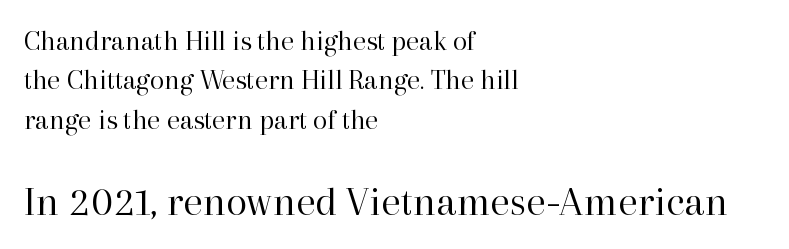
Q: Is the text bold? A: No.
Q: Is the text italic (slanted)? A: No, it is upright.
Q: Is the typeface a serif or a sans-serif typeface? A: Serif.
Q: Is the text underlined? A: No.
Q: How is the paragraph aligned? A: Left-aligned.
Q: Is the spacing between letters normal or unusually wide? A: Normal.
Q: Is the spacing between lines tight, normal or loose? A: Normal.
Q: Which block of text is set in a larger size, the first (top) or the second (bottom)? A: The second (bottom) one.
Q: Width (condensed, normal, or wide)? A: Normal.
Q: Stroke contrast? A: High.
Q: x-height? A: Medium.
Q: Monospaced? A: No.
